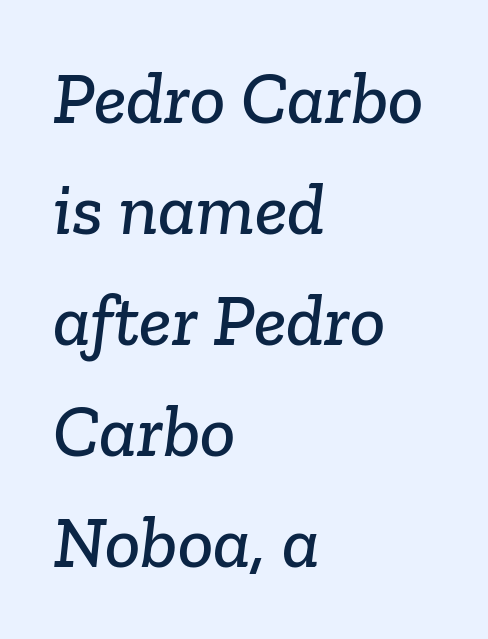
The space between consecutive lines is moderate. Is the letter spacing exaggerated? No — it looks like the ordinary default. Small tapered or slab feet sit at the stroke ends, so this counts as serif. This sample is left-justified, so line endings fall wherever the words run out.
